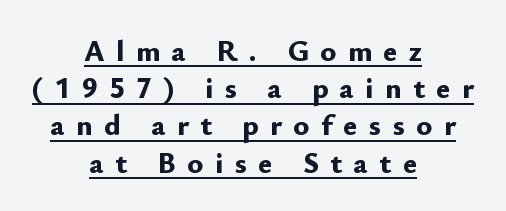
Set as a true bold cut, around the 700 mark. Quick note: underline on. These lines have a slow, spaced-out rhythm from letter to letter. Font category for this specimen: sans-serif. Do the characters align in a grid? No, the font is proportional. Leftover space on each line is divided equally before and after the words.
